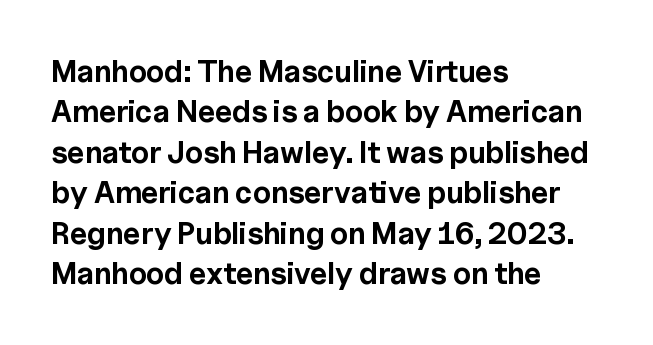
{"serif": "no", "italic": "no", "bold": "yes", "weight": "bold", "width": "normal", "x_height": "medium", "monospaced": "no", "underline": "no", "align": "left", "line_spacing": "normal", "line_spacing_ratio": 1.35, "letter_spacing": "normal", "letter_spacing_em": 0.0, "glyph_px": 30}
